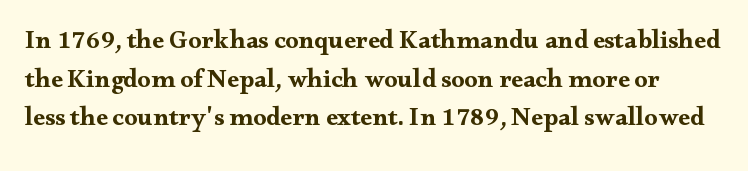
{"italic": "no", "bold": "yes", "underline": "no", "line_spacing": "normal", "line_spacing_ratio": 1.49, "letter_spacing": "normal", "letter_spacing_em": 0.0, "glyph_px": 26}
